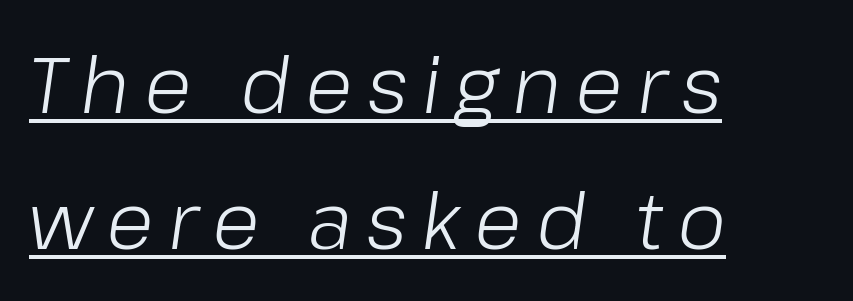
{"italic": "yes", "lean": "right", "slant_degrees": 8, "bold": "no", "weight": "light", "width": "normal", "stroke_contrast": "low", "x_height": "medium", "monospaced": "no", "underline": "yes", "align": "left", "line_spacing_ratio": 1.74, "glyph_px": 78}
